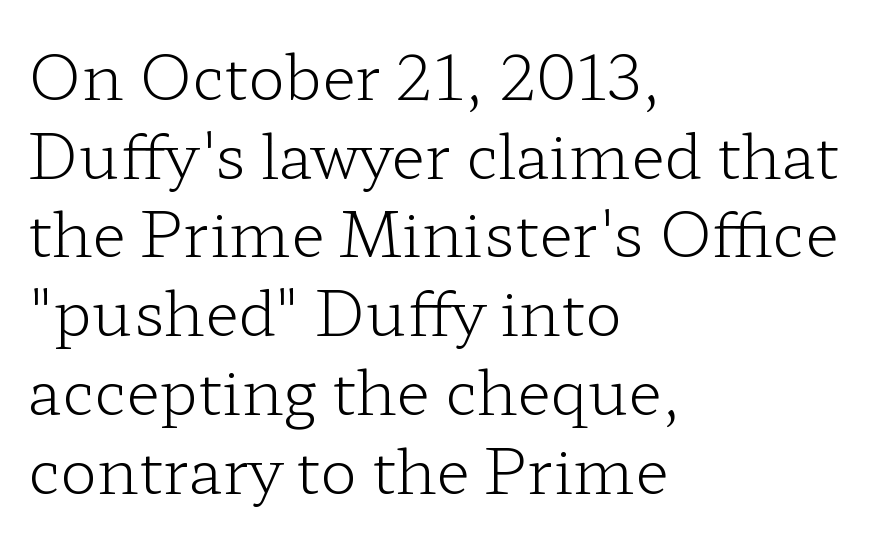
Does the type have serifs? Yes, each stem ends in a small foot. Observe the ordinary spacing: letters are neighbours, not strangers. Descenders are the only things crossing below the line. These lines were composed using upright roman letters. Note the varied advance widths — an 'i' is clearly narrower than an 'm'. The passage is arranged the way most books set body copy — flush left.
